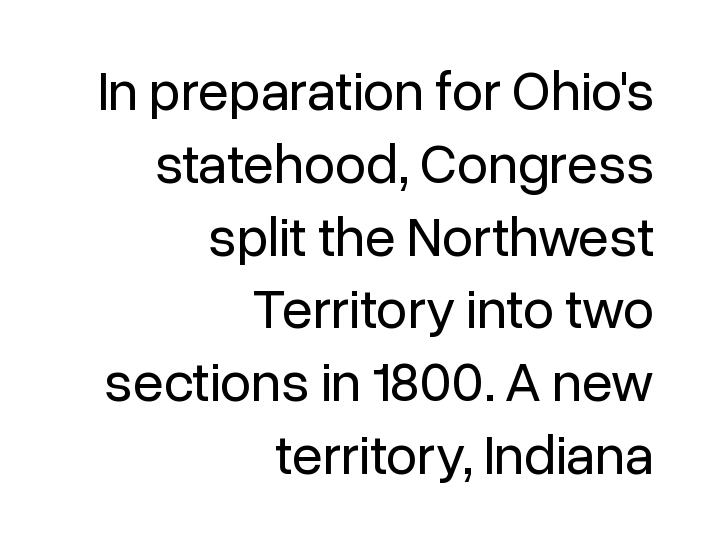
The image shows 56 px regular-weight sans-serif type, upright; set right-aligned, normal line spacing (1.3x), normal letter spacing, not underlined; low stroke contrast and a medium x-height.
